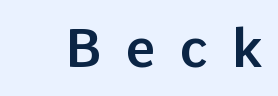
Short note: letters widely spaced. Serifs: no, the terminals of the letterforms are clean. The gap between lines stays unmarked. Varying glyph widths throughout — classic text-font behaviour. If you drew a line through each stem, it would be perfectly vertical.
